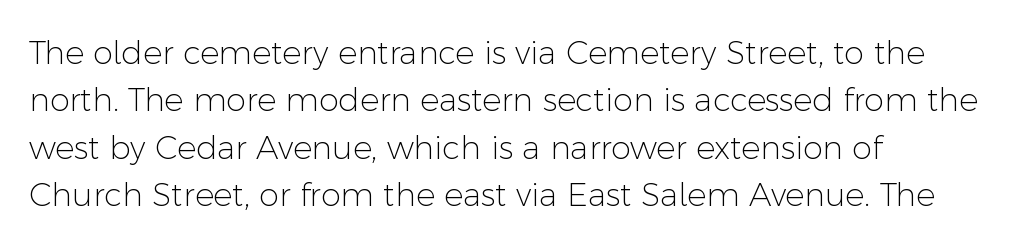
The image shows 32 px light sans-serif type, upright; set left-aligned, normal line spacing (1.48x), normal letter spacing, not underlined; low stroke contrast and a medium x-height.
